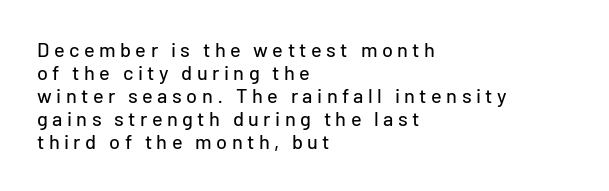
The image shows 20 px text type, upright; set left-aligned, tight line spacing (1.15x), unusually wide letter spacing (+0.22 em), not underlined.
